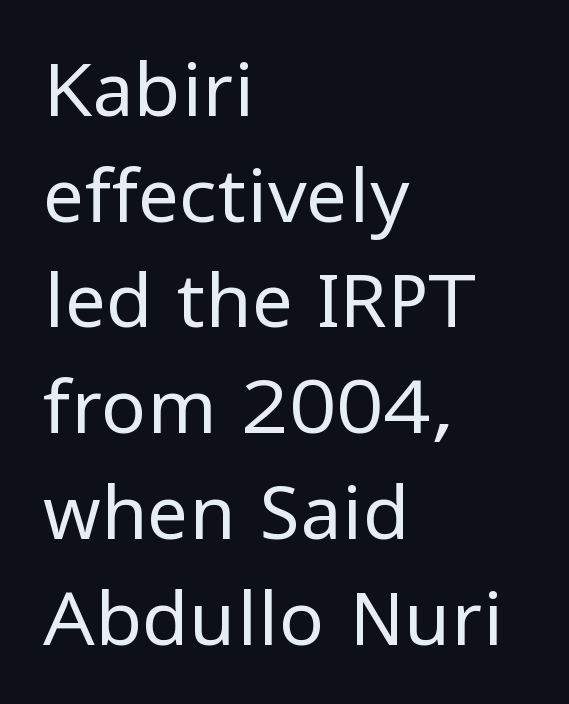
The image shows 75 px regular-weight sans-serif type, upright; set left-aligned, normal line spacing (1.41x), normal letter spacing, not underlined; low stroke contrast and a medium x-height.
